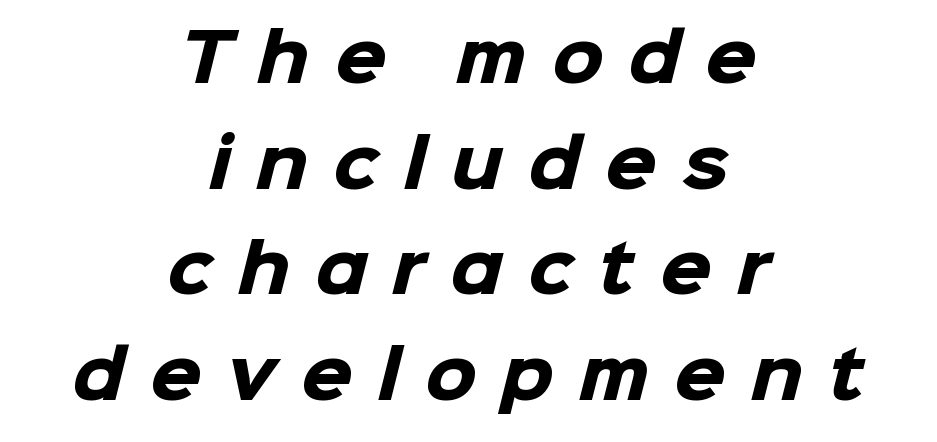
A typesetter would label this face a sans. Spacing verdict: proportional, widths tailored to each character. Centered paragraph, ragged on both sides. Short note: letters widely spaced. The words here are not underlined. Typesetter's note: full bold, strokes at maximum text heaviness.
